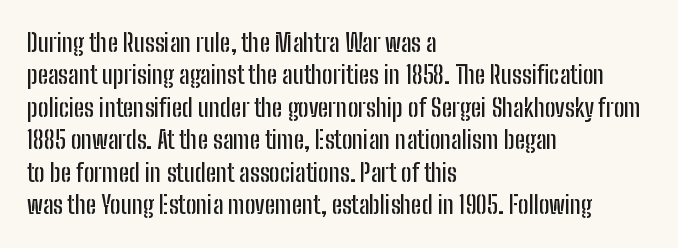
Q: Is the text italic (slanted)? A: No, it is upright.
Q: Is the text underlined? A: No.
Q: How is the paragraph aligned? A: Left-aligned.
Q: Is the spacing between letters normal or unusually wide? A: Normal.
Q: Is the spacing between lines tight, normal or loose? A: Normal.
